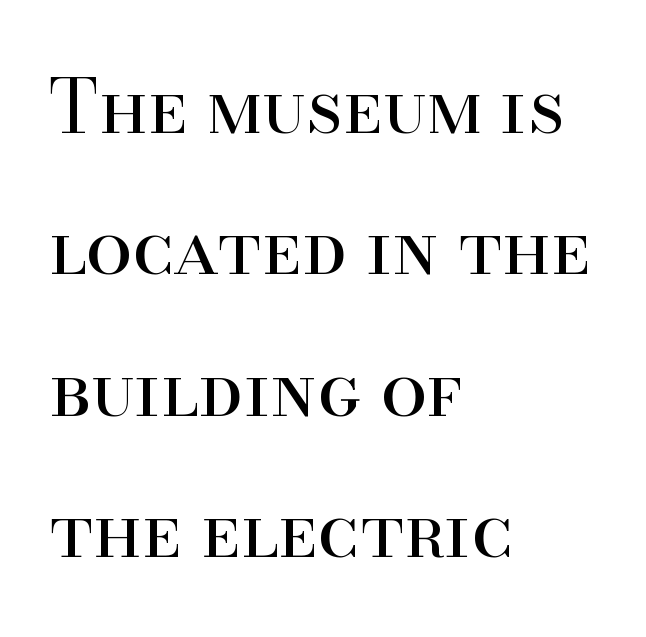
Q: Is the text bold? A: No.
Q: Is the text italic (slanted)? A: No, it is upright.
Q: Is the typeface a serif or a sans-serif typeface? A: Serif.
Q: Is the text underlined? A: No.
Q: How is the paragraph aligned? A: Left-aligned.
Q: Is the spacing between letters normal or unusually wide? A: Normal.
Q: Is the spacing between lines tight, normal or loose? A: Loose.
Q: Width (condensed, normal, or wide)? A: Normal.
Q: Stroke contrast? A: High.
Q: x-height? A: Small.
Q: Monospaced? A: No.
